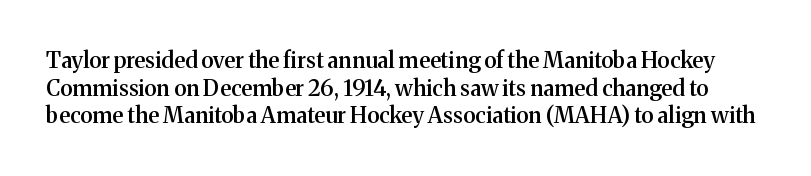
A somewhat darkened texture: the type is semibold rather than bold. Any mark beneath the type? The region is blank. Short note: letters normally spaced. Ascenders rise straight up at ninety degrees. Compared with typical paragraphs, the rows here are spaced about the same.
